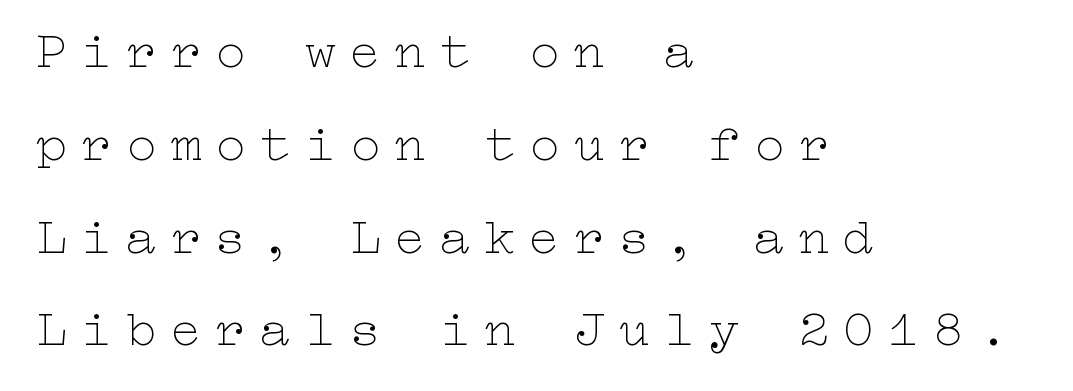
The image shows 51 px thin, wide type, upright; set left-aligned, line spacing 1.82x, unusually wide letter spacing (+0.28 em), not underlined; low stroke contrast and a medium x-height.
